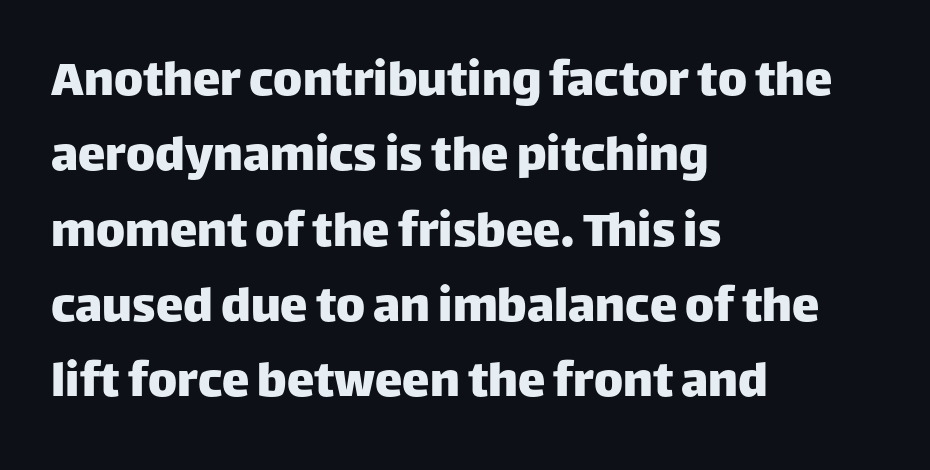
{"serif": "no", "italic": "no", "width": "normal", "stroke_contrast": "low", "x_height": "large", "monospaced": "no", "underline": "no", "align": "left", "line_spacing": "normal", "line_spacing_ratio": 1.37, "letter_spacing": "normal", "letter_spacing_em": 0.0, "glyph_px": 55}
